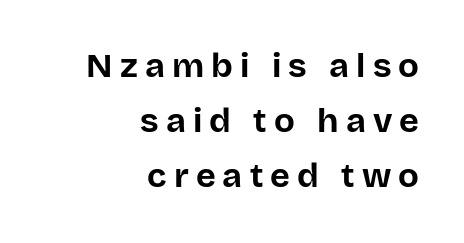
{"serif": "no", "italic": "no", "bold": "yes", "weight": "bold", "width": "normal", "stroke_contrast": "low", "x_height": "large", "monospaced": "no", "underline": "no", "align": "right", "line_spacing": "normal", "line_spacing_ratio": 1.62, "letter_spacing": "wide", "letter_spacing_em": 0.21, "glyph_px": 34}
